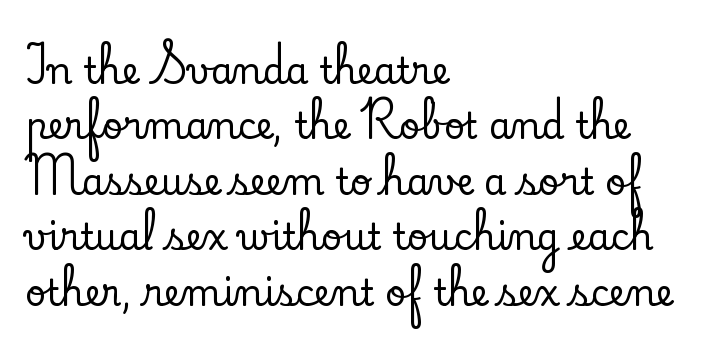
Q: Is the text italic (slanted)? A: No, it is upright.
Q: Is the typeface a serif or a sans-serif typeface? A: Serif.
Q: Is the text underlined? A: No.
Q: How is the paragraph aligned? A: Left-aligned.
Q: Is the spacing between letters normal or unusually wide? A: Normal.
Q: Is the spacing between lines tight, normal or loose? A: Normal.
Q: Width (condensed, normal, or wide)? A: Normal.
Q: Stroke contrast? A: Low.
Q: x-height? A: Small.
Q: Monospaced? A: No.
